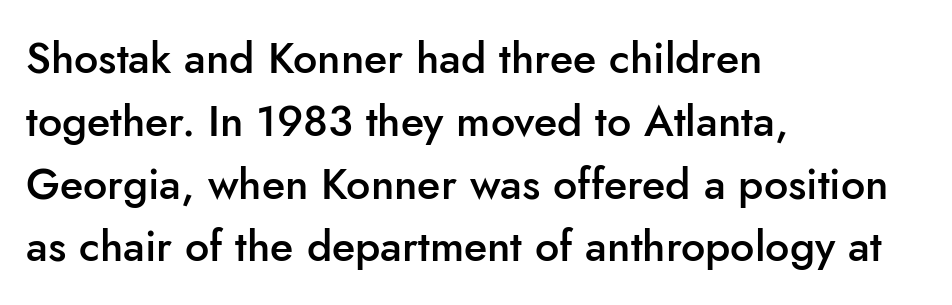
Any mark beneath the type? The region is blank. Vertically, the passage feels balanced, rows spaced as you'd expect. You can tell from the bare stems that sans-serif type was used. The axis of the letterforms is exactly vertical. Which margin do the lines hug? The left one — the right edge is uneven.
